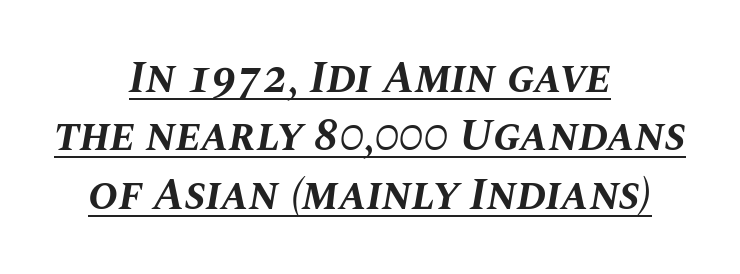
The text carries the slant typical of an italic or oblique font. Rows of type keep a routine distance in the vertical direction. Typeset on center — no edge is straight. Set as a true bold cut, around the 700 mark. You could call the tracking neutral — neither tight nor loose.
